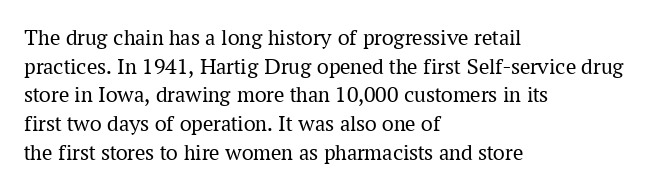
The lines sit at an ordinary, default distance from one another. The text block is weighted toward the left margin, trailing off unevenly rightward. Tracking value appears to be zero — textbook default spacing. Has an underline been added? It has not. Stroke mass is kept to a normal reading level or below.
